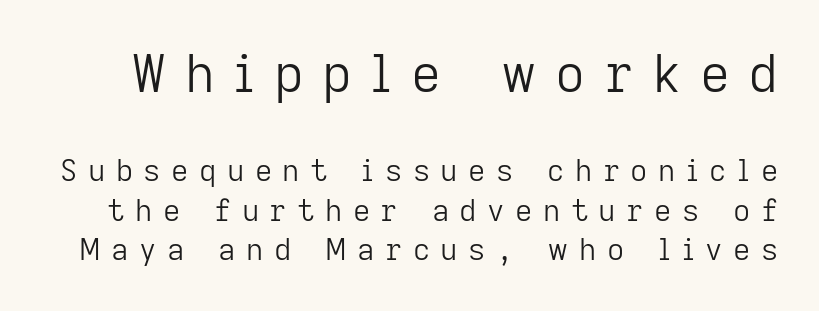
Q: Is the text bold? A: No.
Q: Is the text italic (slanted)? A: No, it is upright.
Q: Is the typeface a serif or a sans-serif typeface? A: Sans-serif.
Q: Is the text underlined? A: No.
Q: Is the spacing between letters normal or unusually wide? A: Unusually wide.
Q: Is the spacing between lines tight, normal or loose? A: Normal.
Q: Which block of text is set in a larger size, the first (top) or the second (bottom)? A: The first (top) one.
Q: Width (condensed, normal, or wide)? A: Normal.
Q: Stroke contrast? A: Low.
Q: x-height? A: Medium.
Q: Monospaced? A: No.
